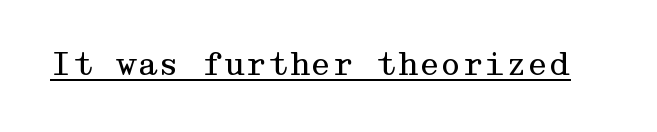
The image shows 31 px regular-weight, wide serif type, upright; set normal letter spacing, underlined; medium stroke contrast and a medium x-height.
